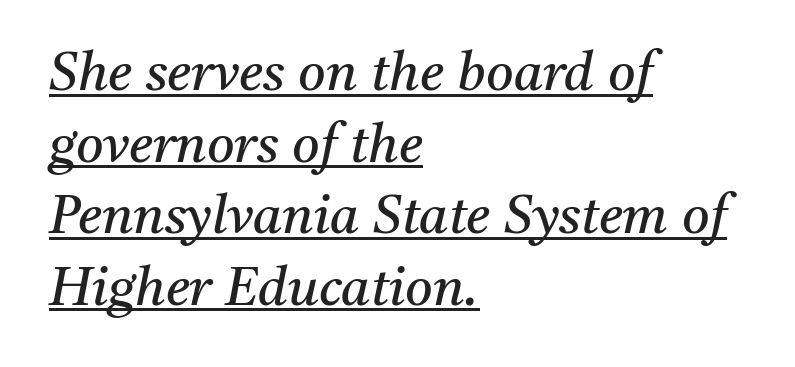
{"serif": "yes", "italic": "yes", "lean": "right", "slant_degrees": 11, "bold": "no", "weight": "regular", "width": "normal", "stroke_contrast": "medium", "x_height": "medium", "monospaced": "no", "underline": "yes", "align": "left", "line_spacing": "normal", "line_spacing_ratio": 1.35, "letter_spacing": "normal", "letter_spacing_em": 0.0, "glyph_px": 53}
